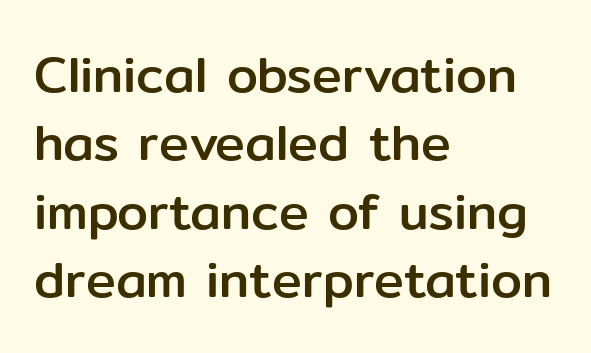
Q: Is the text italic (slanted)? A: No, it is upright.
Q: Is the typeface a serif or a sans-serif typeface? A: Sans-serif.
Q: Is the text underlined? A: No.
Q: How is the paragraph aligned? A: Left-aligned.
Q: Is the spacing between letters normal or unusually wide? A: Normal.
Q: Is the spacing between lines tight, normal or loose? A: Normal.
Q: Width (condensed, normal, or wide)? A: Normal.
Q: Stroke contrast? A: Low.
Q: x-height? A: Medium.
Q: Monospaced? A: No.
